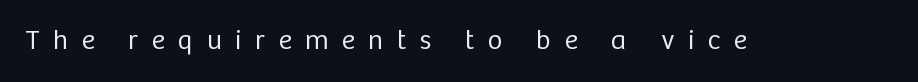
{"serif": "no", "italic": "no", "bold": "no", "weight": "regular", "width": "normal", "stroke_contrast": "low", "x_height": "medium", "monospaced": "no", "underline": "no", "letter_spacing": "wide", "letter_spacing_em": 0.49, "glyph_px": 28}
